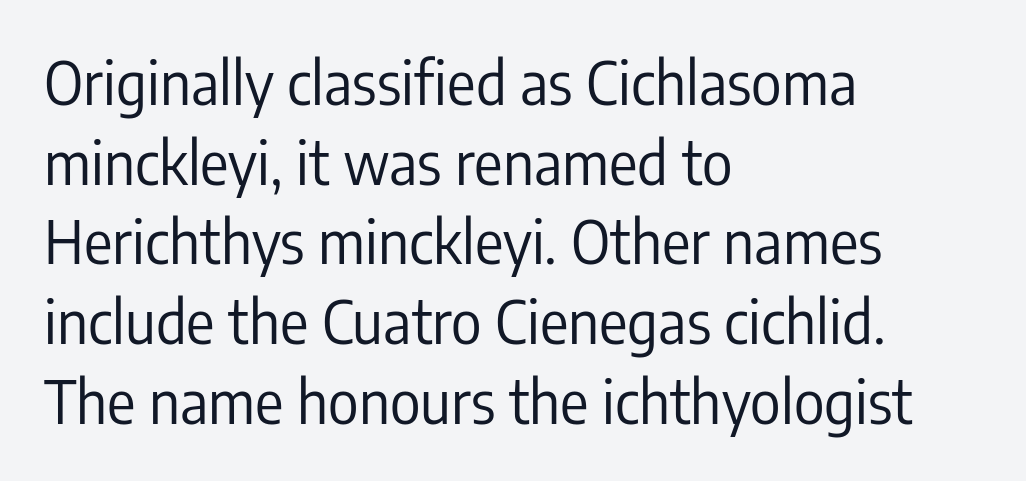
{"serif": "no", "italic": "no", "bold": "no", "weight": "regular", "width": "condensed", "stroke_contrast": "low", "x_height": "medium", "monospaced": "no", "underline": "no", "align": "left", "line_spacing": "normal", "line_spacing_ratio": 1.35, "letter_spacing": "normal", "letter_spacing_em": 0.0, "glyph_px": 59}
